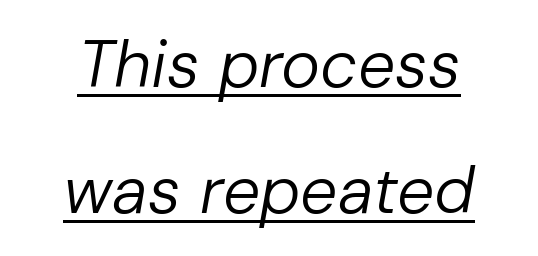
The image shows 66 px regular-weight type, italic (leaning right); set centered, loose line spacing (1.91x), normal letter spacing, underlined; low stroke contrast and a medium x-height.
